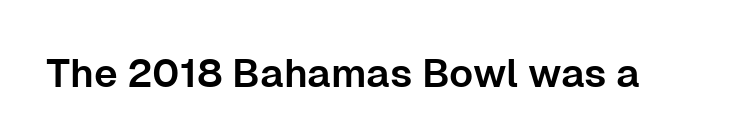
The image shows 40 px sans-serif type, upright; set normal letter spacing, not underlined; low stroke contrast and a medium x-height.
